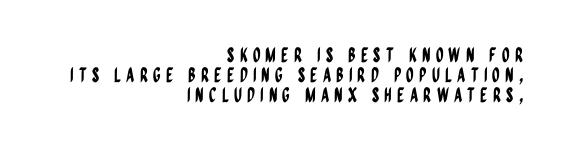
The line texture is sparse and dotted thanks to wide tracking. A roman cut, with each character standing at attention. All the whitespace from short lines collects on the left. The area under the type is left untouched. Closely set lines give the paragraph a compact silhouette.
